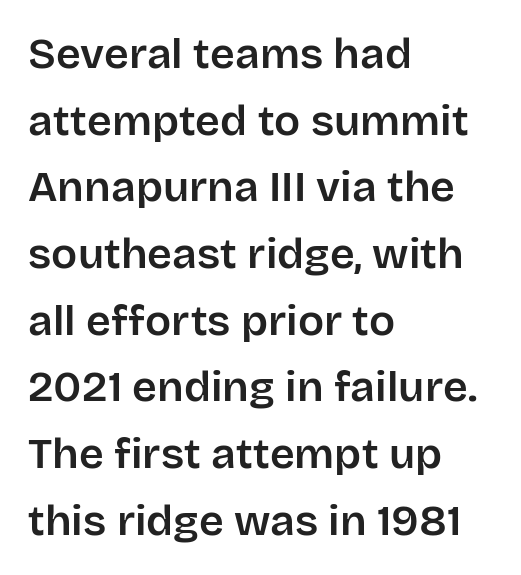
{"serif": "no", "italic": "no", "width": "normal", "stroke_contrast": "low", "x_height": "large", "monospaced": "no", "underline": "no", "align": "left", "line_spacing": "normal", "line_spacing_ratio": 1.55, "letter_spacing": "normal", "letter_spacing_em": 0.0, "glyph_px": 43}
